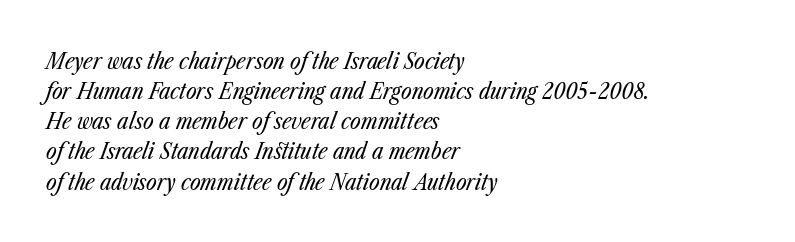
Q: Is the text bold? A: No.
Q: Is the text italic (slanted)? A: Yes, it leans right by about 23 degrees.
Q: Is the text underlined? A: No.
Q: How is the paragraph aligned? A: Left-aligned.
Q: Is the spacing between letters normal or unusually wide? A: Normal.
Q: Is the spacing between lines tight, normal or loose? A: Normal.
